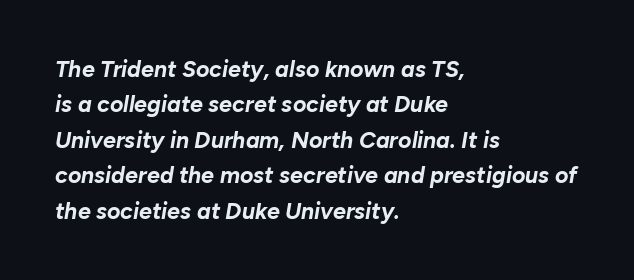
{"italic": "yes", "lean": "right", "slant_degrees": 10, "bold": "yes", "underline": "no", "align": "left", "line_spacing": "normal", "line_spacing_ratio": 1.54, "letter_spacing": "normal", "letter_spacing_em": 0.0, "glyph_px": 23}
